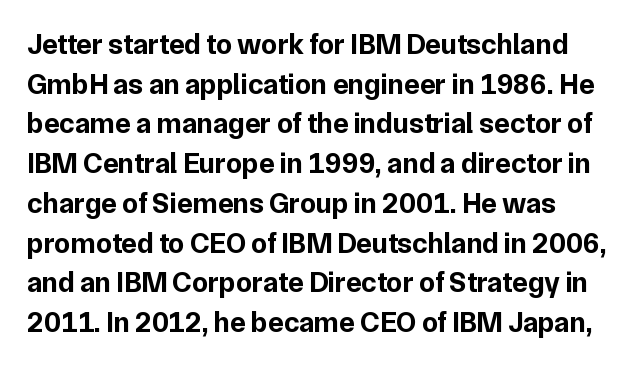
Q: Is the text bold? A: Yes.
Q: Is the text italic (slanted)? A: No, it is upright.
Q: Is the typeface a serif or a sans-serif typeface? A: Sans-serif.
Q: Is the text underlined? A: No.
Q: Is the spacing between letters normal or unusually wide? A: Normal.
Q: Is the spacing between lines tight, normal or loose? A: Normal.
Q: Width (condensed, normal, or wide)? A: Normal.
Q: Stroke contrast? A: Low.
Q: x-height? A: Medium.
Q: Monospaced? A: No.
